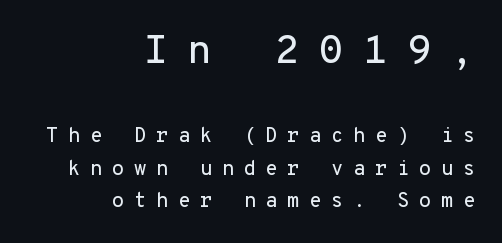
{"serif": "no", "italic": "no", "width": "normal", "stroke_contrast": "low", "x_height": "medium", "monospaced": "yes", "underline": "no", "align": "right", "line_spacing": "normal", "line_spacing_ratio": 1.63, "letter_spacing": "wide", "letter_spacing_em": 0.48, "larger_block": "first", "size_ratio": 2.0, "glyph_px": 40}
